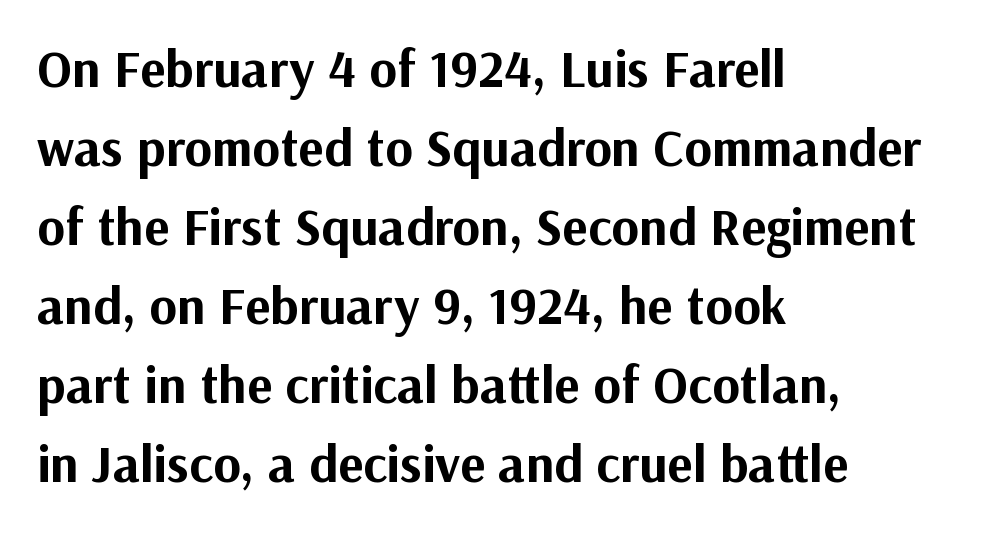
{"serif": "no", "italic": "no", "bold": "yes", "weight": "bold", "width": "normal", "stroke_contrast": "medium", "x_height": "medium", "monospaced": "no", "underline": "no", "align": "left", "line_spacing": "normal", "line_spacing_ratio": 1.49, "letter_spacing": "normal", "letter_spacing_em": 0.0, "glyph_px": 53}
